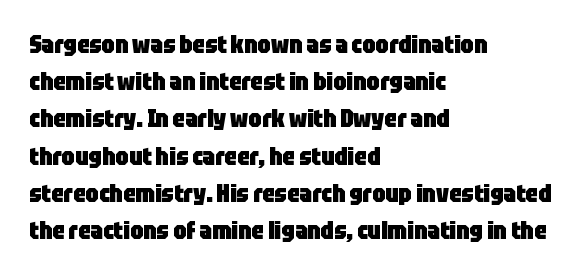
The image shows 24 px bold type, upright; set left-aligned, normal line spacing (1.55x), normal letter spacing, not underlined.
